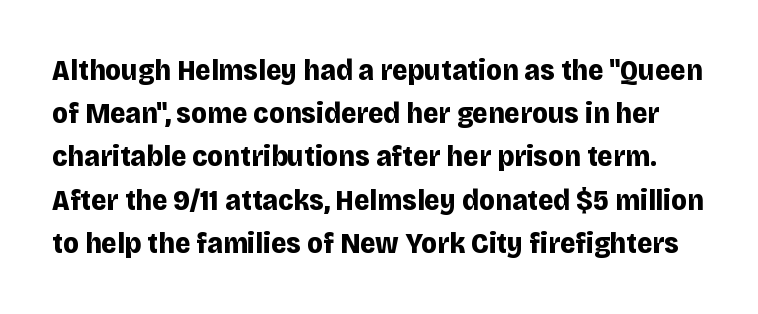
{"serif": "no", "italic": "no", "bold": "yes", "weight": "bold", "width": "normal", "stroke_contrast": "low", "x_height": "large", "monospaced": "no", "underline": "no", "line_spacing": "normal", "line_spacing_ratio": 1.44, "letter_spacing": "normal", "letter_spacing_em": 0.0, "glyph_px": 30}
